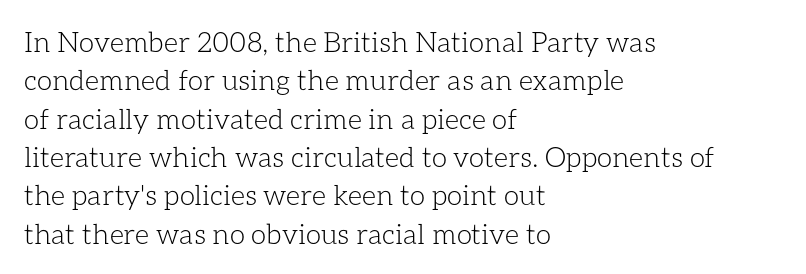
You could not count columns in this text — the font is proportionally spaced. The weight tops out at a normal text grade. Plain, unruled lines of type. This sample is left-justified, so line endings fall wherever the words run out.
